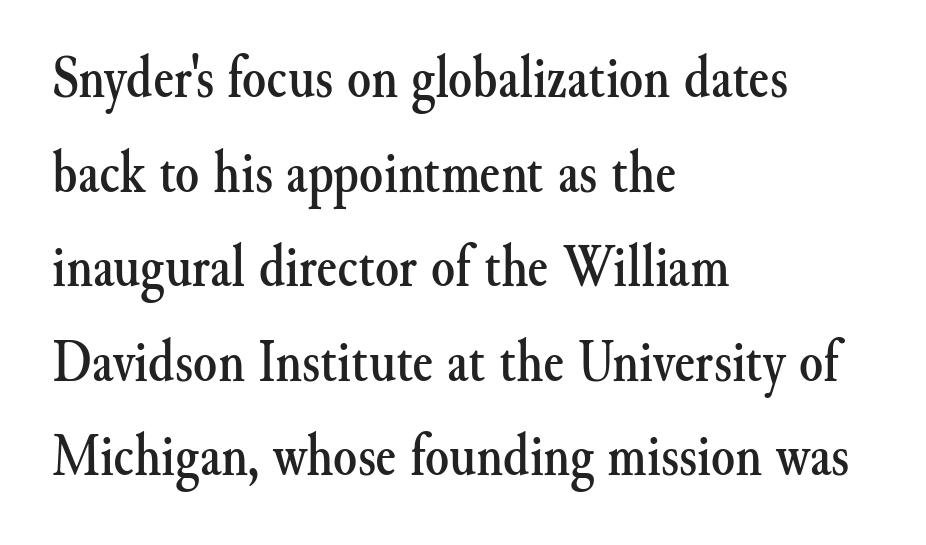
{"serif": "yes", "italic": "no", "width": "normal", "stroke_contrast": "medium", "x_height": "small", "monospaced": "no", "underline": "no", "align": "left", "line_spacing": "normal", "line_spacing_ratio": 1.55, "letter_spacing": "normal", "letter_spacing_em": 0.0, "glyph_px": 61}
